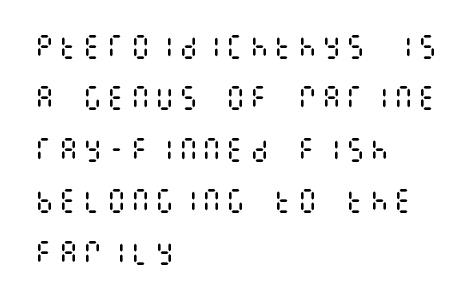
{"italic": "no", "bold": "no", "underline": "no", "align": "left", "line_spacing": "loose", "line_spacing_ratio": 1.98, "glyph_px": 26}
